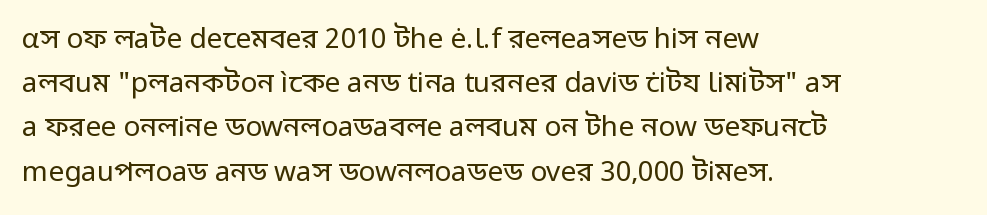
{"serif": "no", "italic": "no", "bold": "no", "weight": "regular", "width": "normal", "stroke_contrast": "low", "x_height": "medium", "monospaced": "no", "underline": "no", "align": "left", "line_spacing": "normal", "line_spacing_ratio": 1.58, "letter_spacing": "normal", "letter_spacing_em": 0.0, "glyph_px": 28}
